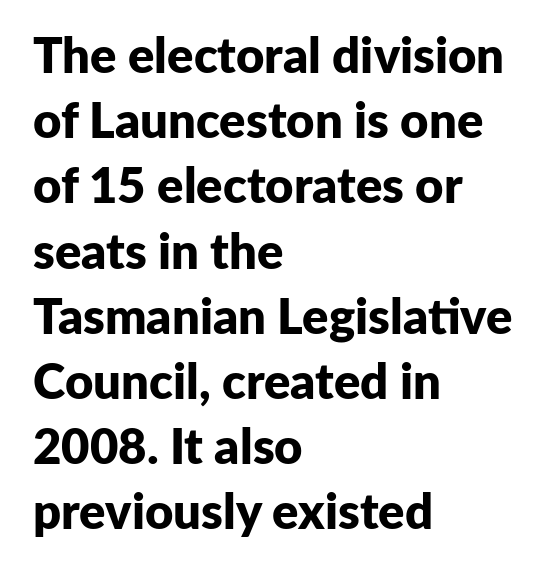
The block of text has a typical density, with ordinary space between rows. The glyphs are unaccompanied by any horizontal stroke below them. If you drew a ruler down the left edge, every line would touch it. Does the weight exceed regular? Yes, all the way to bold. Proportional: the letters do not fall into vertical columns.
